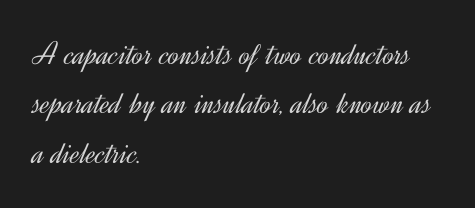
Q: Is the text bold? A: No.
Q: Is the text italic (slanted)? A: Yes.
Q: Is the typeface a serif or a sans-serif typeface? A: Sans-serif.
Q: Is the text underlined? A: No.
Q: How is the paragraph aligned? A: Left-aligned.
Q: Is the spacing between letters normal or unusually wide? A: Normal.
Q: Is the spacing between lines tight, normal or loose? A: Normal.
Q: Width (condensed, normal, or wide)? A: Normal.
Q: x-height? A: Small.
Q: Monospaced? A: No.
